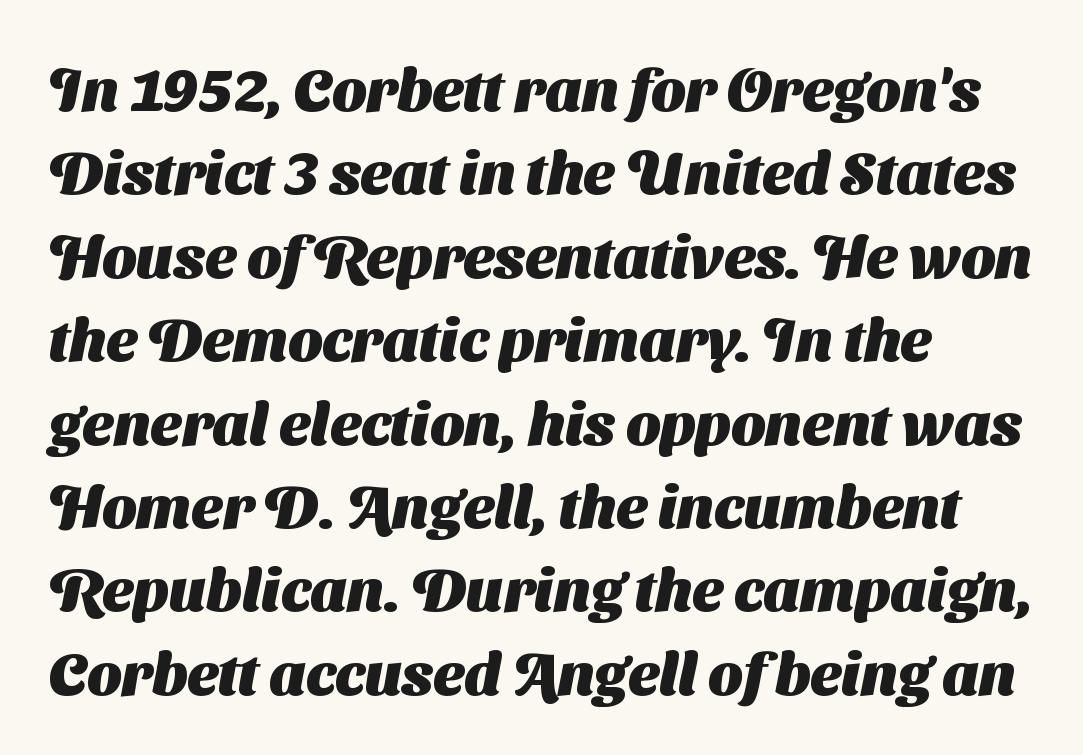
The image shows 60 px heavy sans-serif type; set left-aligned, normal line spacing (1.39x), normal letter spacing, not underlined; medium stroke contrast and a medium x-height.
